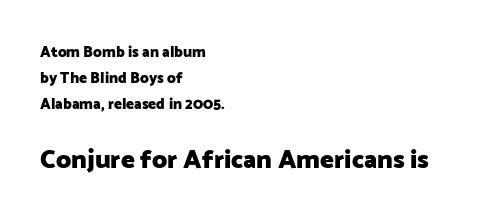
The image shows 26 px bold type, upright; set left-aligned, line spacing 1.73x, normal letter spacing, not underlined; the second (bottom) block is 1.73x larger.
